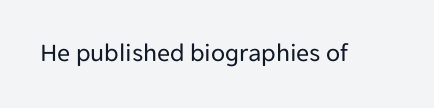
The image shows 26 px text type, upright; set normal letter spacing, not underlined.
